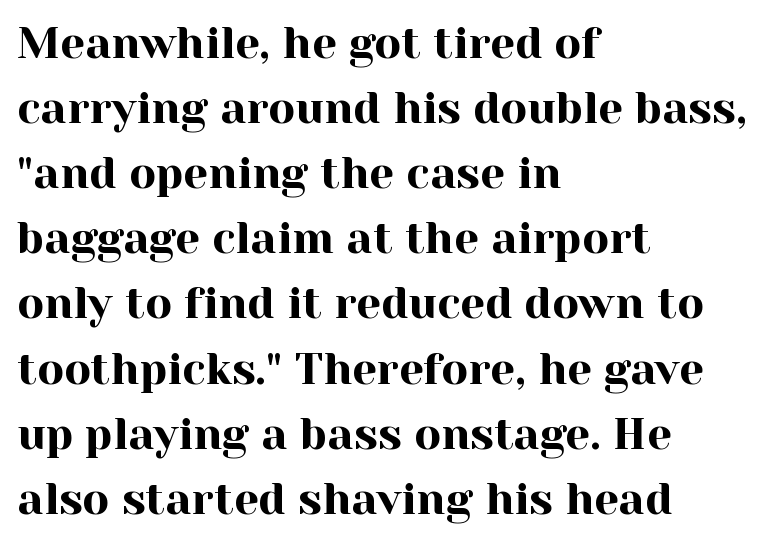
Q: Is the text italic (slanted)? A: No, it is upright.
Q: Is the typeface a serif or a sans-serif typeface? A: Serif.
Q: Is the text underlined? A: No.
Q: How is the paragraph aligned? A: Left-aligned.
Q: Is the spacing between letters normal or unusually wide? A: Normal.
Q: Is the spacing between lines tight, normal or loose? A: Normal.
Q: Width (condensed, normal, or wide)? A: Normal.
Q: x-height? A: Medium.
Q: Monospaced? A: No.
